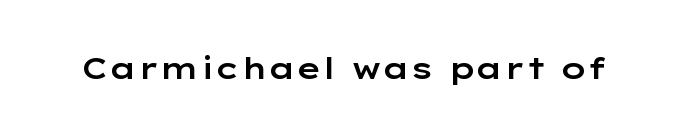
Q: Is the text italic (slanted)? A: No, it is upright.
Q: Is the typeface a serif or a sans-serif typeface? A: Sans-serif.
Q: Is the text underlined? A: No.
Q: Is the spacing between letters normal or unusually wide? A: Normal.
Q: Width (condensed, normal, or wide)? A: Wide.
Q: Stroke contrast? A: Low.
Q: x-height? A: Medium.
Q: Monospaced? A: No.
